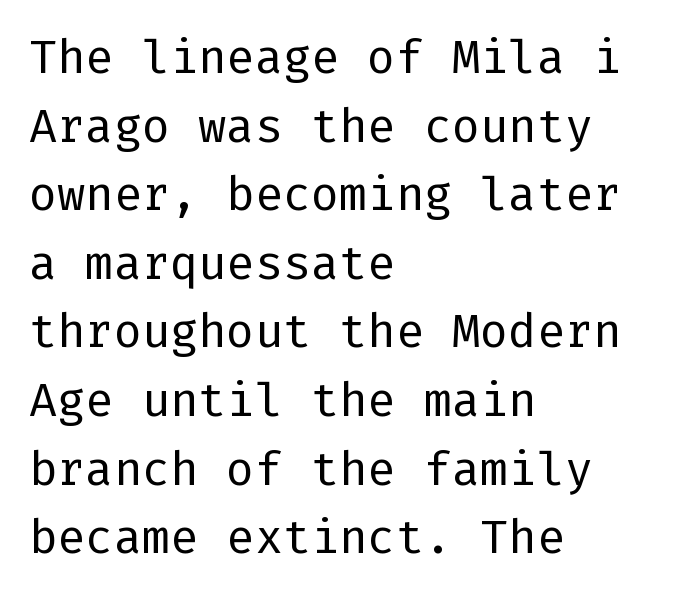
{"serif": "no", "italic": "no", "bold": "no", "weight": "regular", "width": "normal", "stroke_contrast": "low", "x_height": "medium", "underline": "no", "align": "left", "line_spacing": "normal", "line_spacing_ratio": 1.46, "letter_spacing": "normal", "letter_spacing_em": 0.0, "glyph_px": 47}
